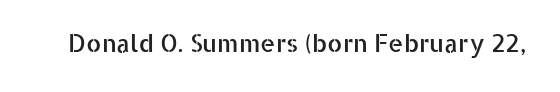
Observe the ordinary spacing: letters are neighbours, not strangers. Underline: absent. Rendered with straight, roman letterforms.
